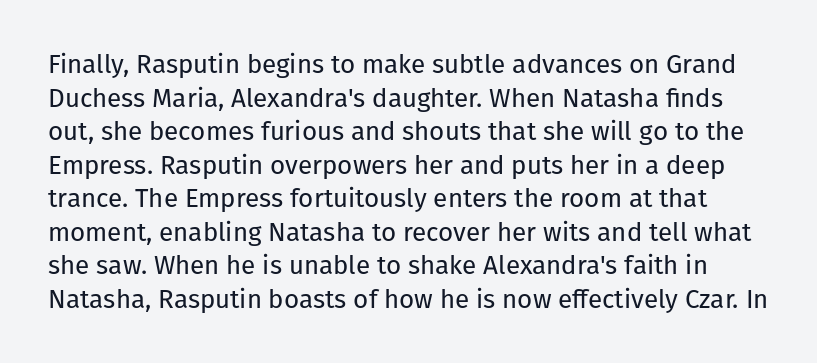
Q: Is the text bold? A: No.
Q: Is the text italic (slanted)? A: No, it is upright.
Q: Is the text underlined? A: No.
Q: Is the spacing between letters normal or unusually wide? A: Normal.
Q: Is the spacing between lines tight, normal or loose? A: Normal.
